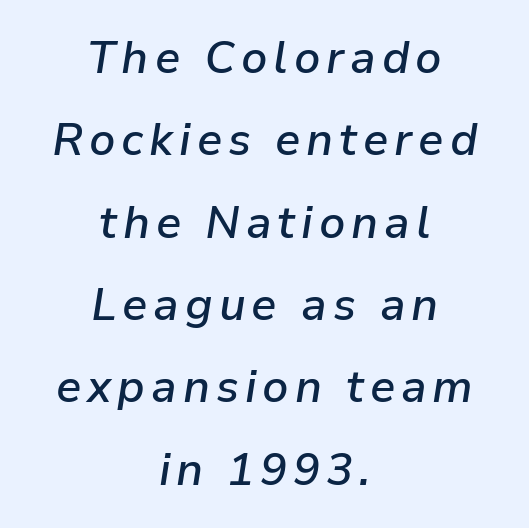
The image shows 45 px semibold type, italic (leaning right); set centered, line spacing 1.83x, not underlined; low stroke contrast and a medium x-height.
